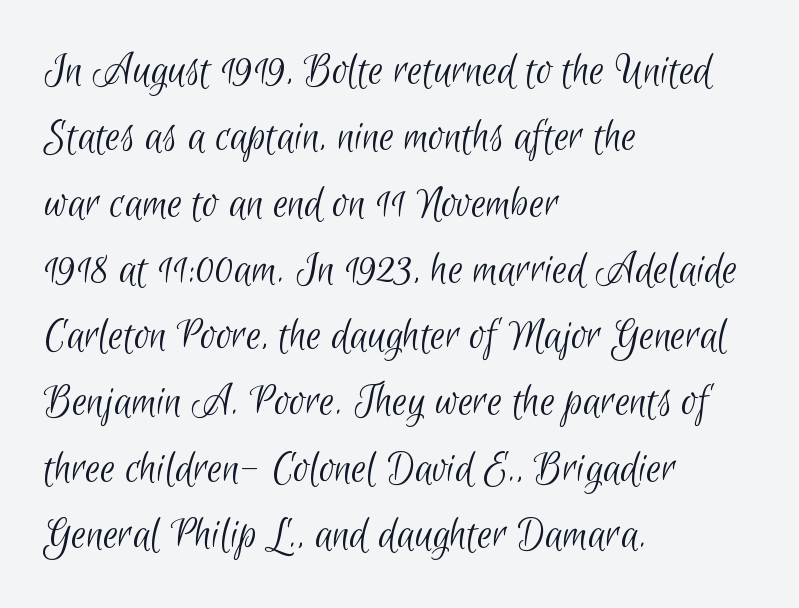
Weight: regular or lighter. Is this a fixed-width face? No — the glyphs have proportional, varying widths. The designer went with a sans here, leaving each stem footless. The gap between lines stays unmarked.
